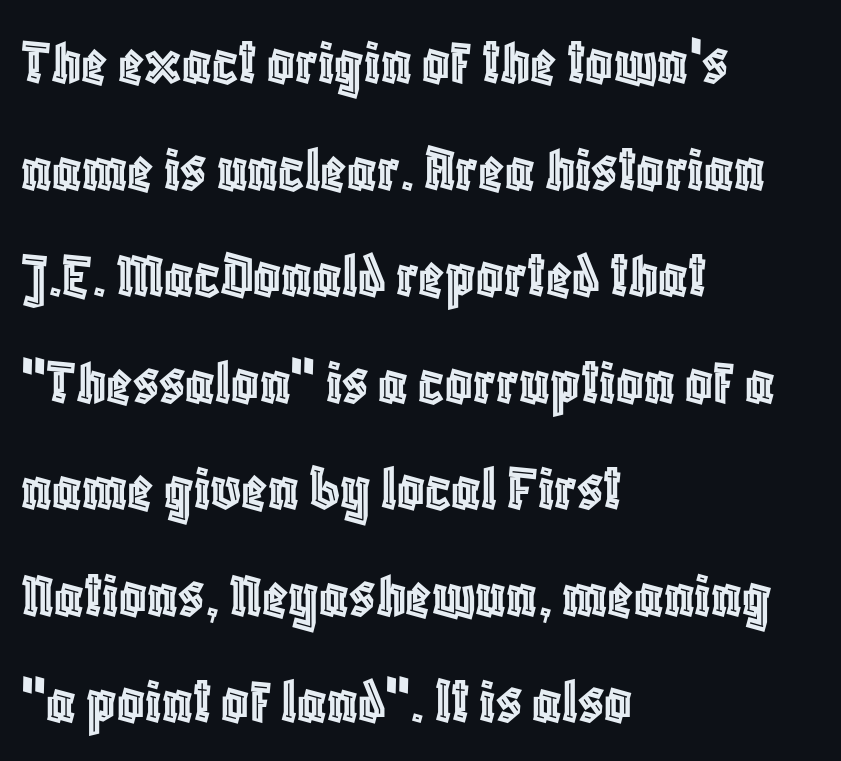
Each letter keeps its own natural width here, so spacing adapts to shape. Leftover space on each line is placed entirely after the last word. The tracking reads as untouched default to a designer's eye. Leading: standard.
